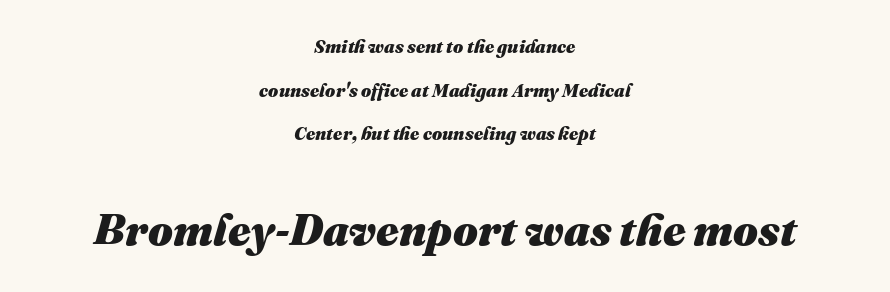
{"italic": "yes", "lean": "right", "slant_degrees": 16, "bold": "yes", "weight": "heavy", "width": "normal", "stroke_contrast": "medium", "x_height": "medium", "monospaced": "no", "underline": "no", "align": "center", "line_spacing": "loose", "line_spacing_ratio": 2.42, "letter_spacing": "normal", "letter_spacing_em": 0.0, "larger_block": "second", "size_ratio": 2.44, "glyph_px": 44}
